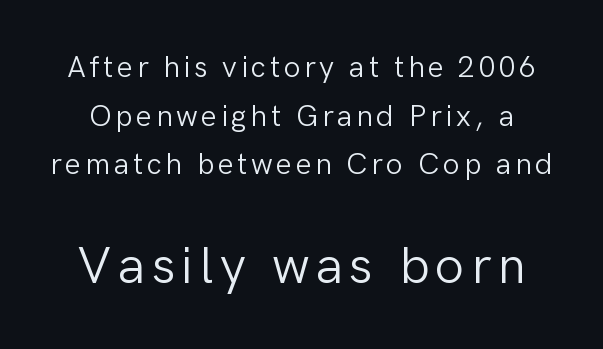
{"serif": "no", "italic": "no", "bold": "no", "weight": "light", "width": "normal", "stroke_contrast": "low", "x_height": "medium", "monospaced": "no", "underline": "no", "line_spacing": "normal", "line_spacing_ratio": 1.62, "larger_block": "second", "size_ratio": 1.73, "glyph_px": 52}
